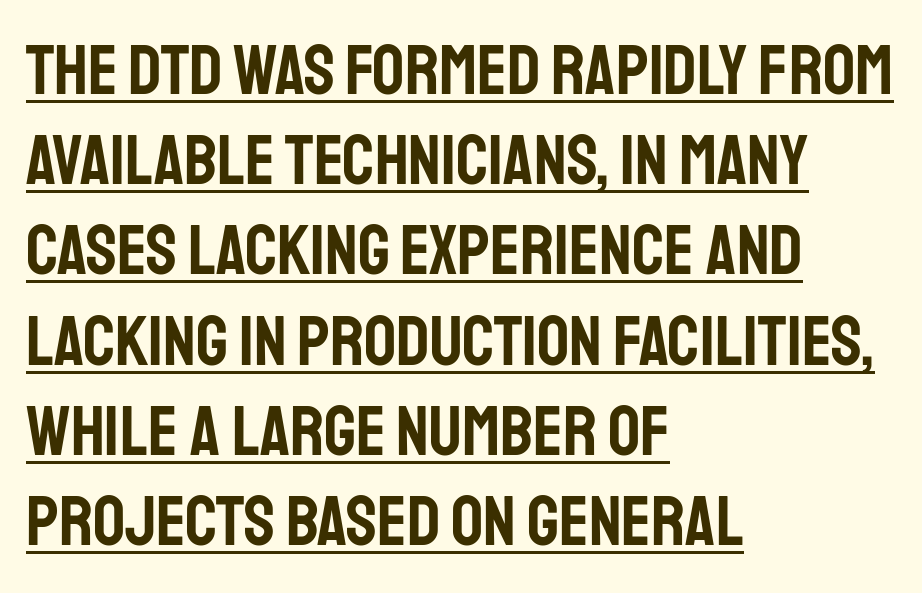
Is the block centered? No — it sits flush against the left margin. The rendering uses a moderate line-height, typical for paragraphs. Notice how the stems are strictly vertical — no italics here. This sample has the flowing, uneven cadence of proportional lettering. The designer went with a sans here, leaving each stem footless. Underline: present.
